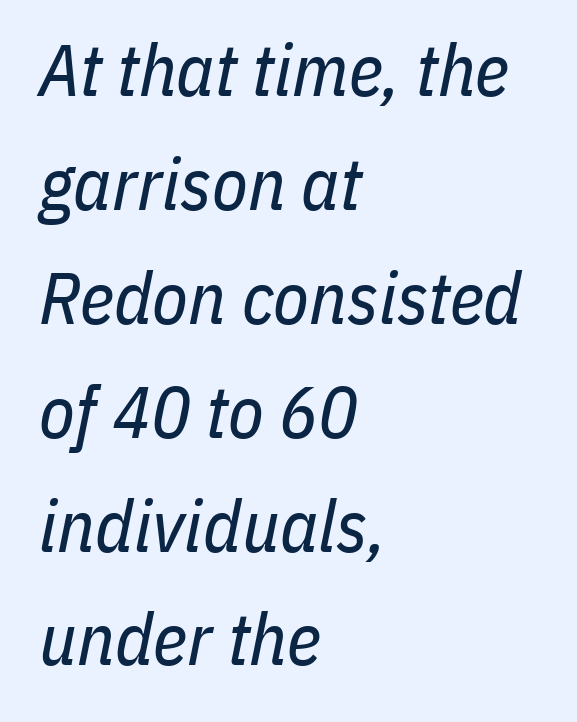
{"italic": "yes", "lean": "right", "slant_degrees": 11, "bold": "no", "weight": "regular", "width": "condensed", "stroke_contrast": "low", "x_height": "medium", "monospaced": "no", "underline": "no", "align": "left", "line_spacing": "normal", "line_spacing_ratio": 1.56, "letter_spacing": "normal", "letter_spacing_em": 0.0, "glyph_px": 73}
